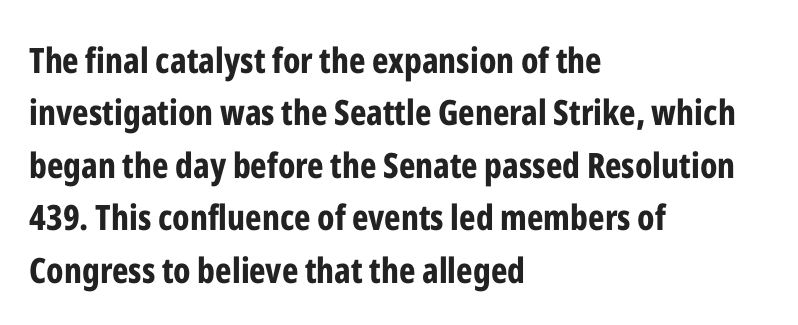
{"serif": "no", "italic": "no", "bold": "yes", "weight": "bold", "width": "condensed", "stroke_contrast": "low", "x_height": "medium", "monospaced": "no", "underline": "no", "align": "left", "line_spacing": "normal", "line_spacing_ratio": 1.5, "letter_spacing": "normal", "letter_spacing_em": 0.0, "glyph_px": 35}
